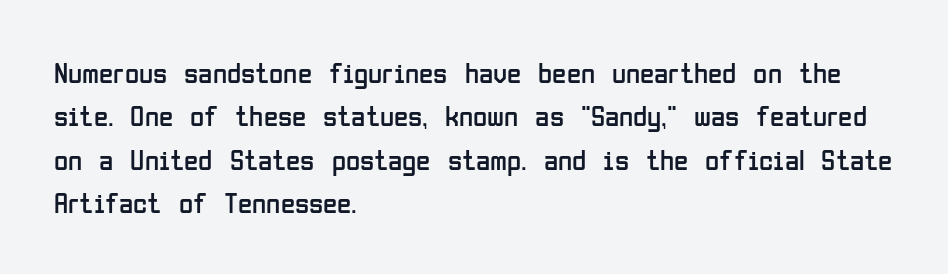
Heft: none added — not bold. You can tell it's not italic because the verticals are truly vertical. If you measured baseline to baseline, you'd find a middling distance. The gap between lines stays unmarked. Nobody touched the tracking dial on this one.
